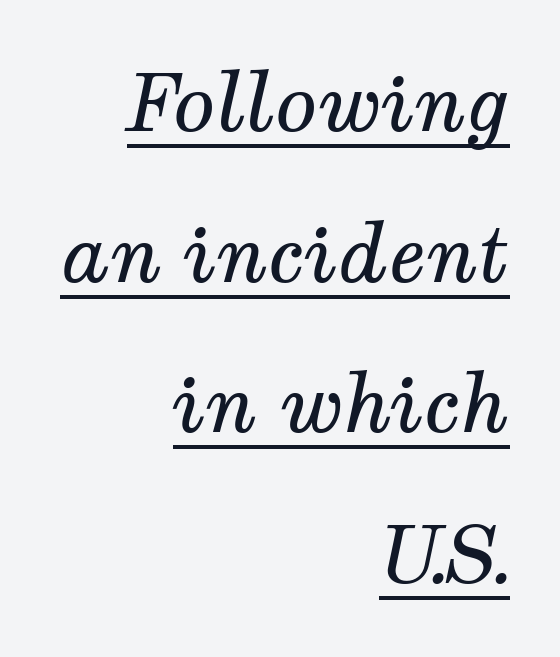
Q: Is the text bold? A: No.
Q: Is the text italic (slanted)? A: Yes, it leans right by about 12 degrees.
Q: Is the typeface a serif or a sans-serif typeface? A: Serif.
Q: Is the text underlined? A: Yes.
Q: How is the paragraph aligned? A: Right-aligned.
Q: Is the spacing between letters normal or unusually wide? A: Normal.
Q: Is the spacing between lines tight, normal or loose? A: Loose.
Q: Width (condensed, normal, or wide)? A: Normal.
Q: Stroke contrast? A: Medium.
Q: x-height? A: Medium.
Q: Monospaced? A: No.
